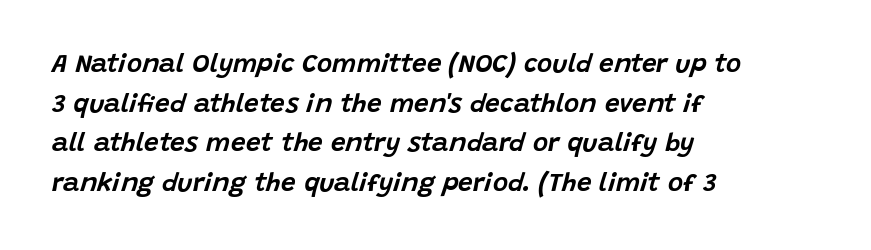
Which margin do the lines hug? The left one — the right edge is uneven. Nobody drew a line under any word here. Italic: yes, the glyphs are oblique. The letters sit at their default tracking, neither squeezed nor spread. The vertical gap from one line to the next is medium.
